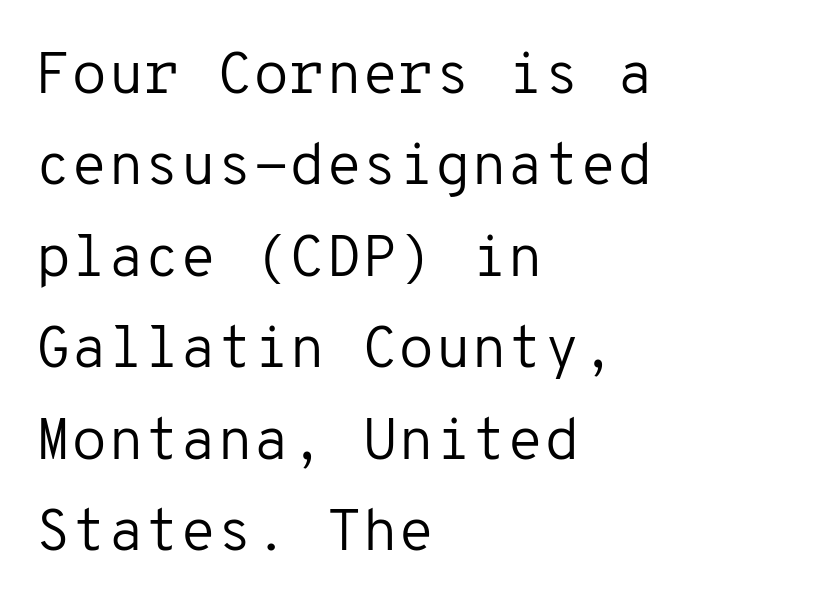
Q: Is the text bold? A: No.
Q: Is the text italic (slanted)? A: No, it is upright.
Q: Is the typeface a serif or a sans-serif typeface? A: Sans-serif.
Q: Is the text underlined? A: No.
Q: How is the paragraph aligned? A: Left-aligned.
Q: Is the spacing between letters normal or unusually wide? A: Normal.
Q: Is the spacing between lines tight, normal or loose? A: Normal.
Q: Width (condensed, normal, or wide)? A: Normal.
Q: Stroke contrast? A: Low.
Q: x-height? A: Medium.
Q: Monospaced? A: Yes.
